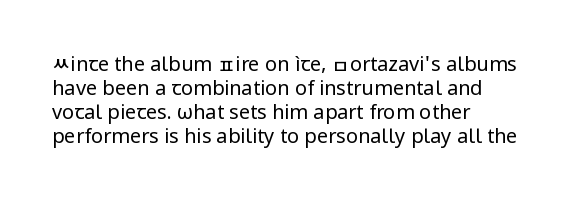
Q: Is the text bold? A: No.
Q: Is the text italic (slanted)? A: No, it is upright.
Q: Is the text underlined? A: No.
Q: How is the paragraph aligned? A: Left-aligned.
Q: Is the spacing between letters normal or unusually wide? A: Normal.
